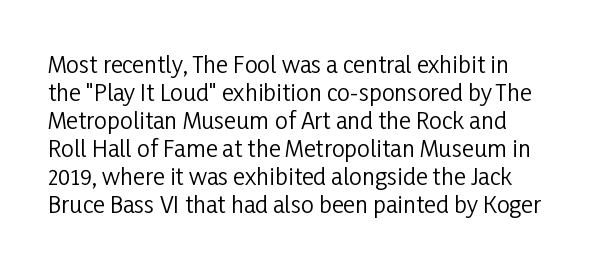
This sample uses an upright cut, with every glyph sitting square on the baseline. Nobody drew a line under any word here. Stroke thickness stays within the range of a standard reading face or lighter. Nothing unusual about the tracking: characters are spaced as the font intends.
